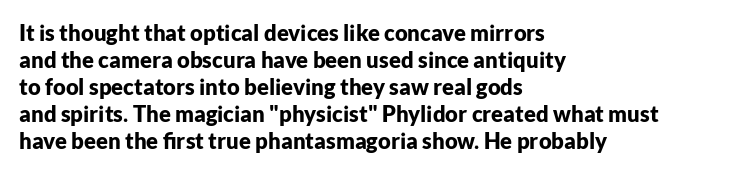
{"italic": "no", "bold": "yes", "underline": "no", "align": "left", "line_spacing_ratio": 1.23, "letter_spacing": "normal", "letter_spacing_em": 0.0, "glyph_px": 22}
